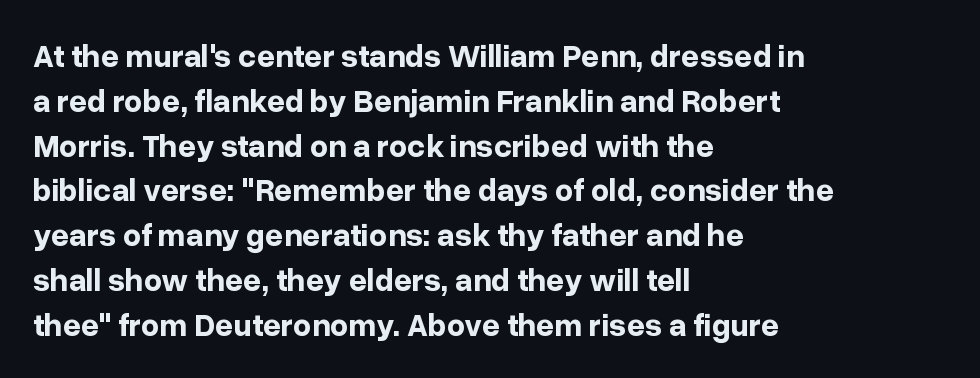
The image shows 32 px bold sans-serif type, upright; set left-aligned, normal line spacing (1.4x), normal letter spacing, not underlined; low stroke contrast and a medium x-height.
